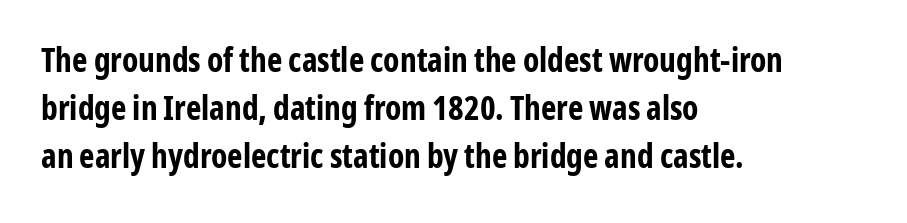
The image shows 33 px bold, condensed sans-serif type, upright; set left-aligned, normal line spacing (1.45x), normal letter spacing, not underlined; low stroke contrast and a medium x-height.
